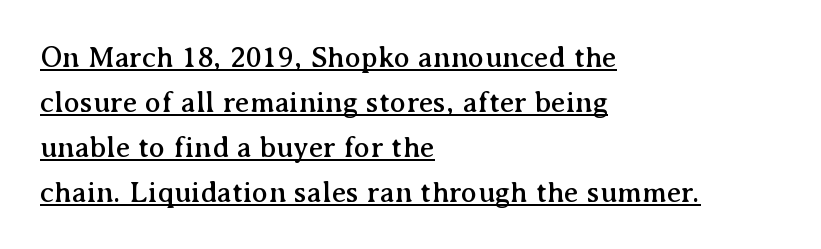
{"serif": "yes", "italic": "no", "width": "normal", "stroke_contrast": "medium", "x_height": "medium", "monospaced": "no", "underline": "yes", "align": "left", "line_spacing": "normal", "line_spacing_ratio": 1.5, "letter_spacing": "normal", "letter_spacing_em": 0.0, "glyph_px": 30}
